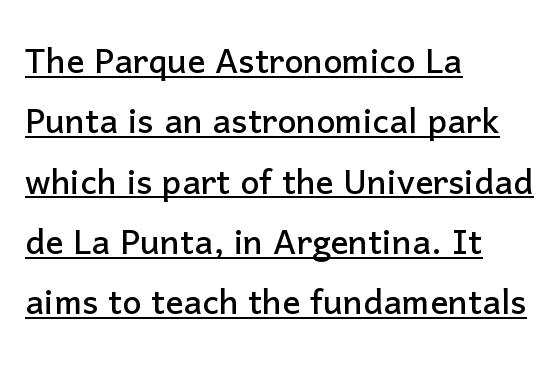
Evenly set lines give the paragraph a standard silhouette. The rendering uses natural spacing where letterforms have individual widths. A typesetter would mark this as roman, not italic. Letterform terminals end flat and unadorned throughout the passage. Does a line run under the words? Yes, clearly. The passage is arranged the way most books set body copy — flush left.
